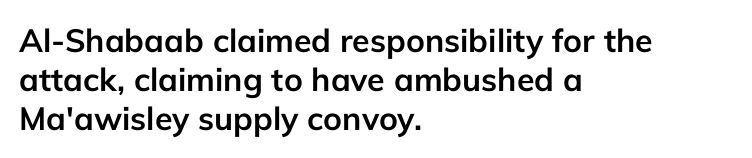
Horizontal alignment here is leftward, the default for most running prose. Font category for this specimen: sans-serif. Ordinary non-slanted type is in use. The rendering uses natural spacing where letterforms have individual widths. The passage shown is emphatically bold. The gap between lines stays unmarked.
